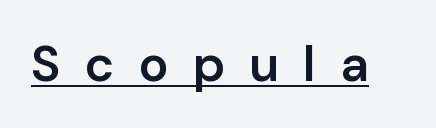
{"serif": "no", "italic": "no", "bold": "semi", "weight": "semibold", "width": "normal", "stroke_contrast": "low", "x_height": "medium", "monospaced": "no", "underline": "yes", "letter_spacing": "wide", "letter_spacing_em": 0.48, "glyph_px": 50}
